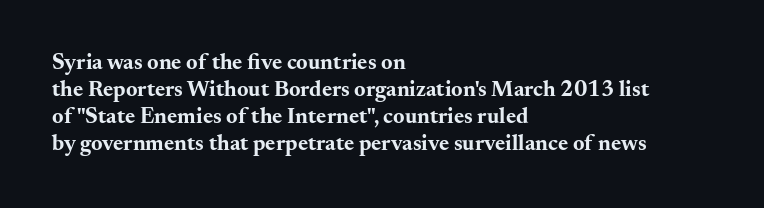
{"italic": "no", "bold": "yes", "underline": "no", "align": "left", "line_spacing_ratio": 1.22, "letter_spacing": "normal", "letter_spacing_em": 0.0, "glyph_px": 22}
